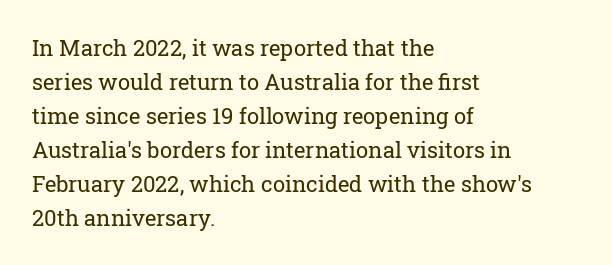
Q: Is the text bold? A: No.
Q: Is the text italic (slanted)? A: No, it is upright.
Q: Is the text underlined? A: No.
Q: How is the paragraph aligned? A: Left-aligned.
Q: Is the spacing between letters normal or unusually wide? A: Normal.
Q: Is the spacing between lines tight, normal or loose? A: Normal.
